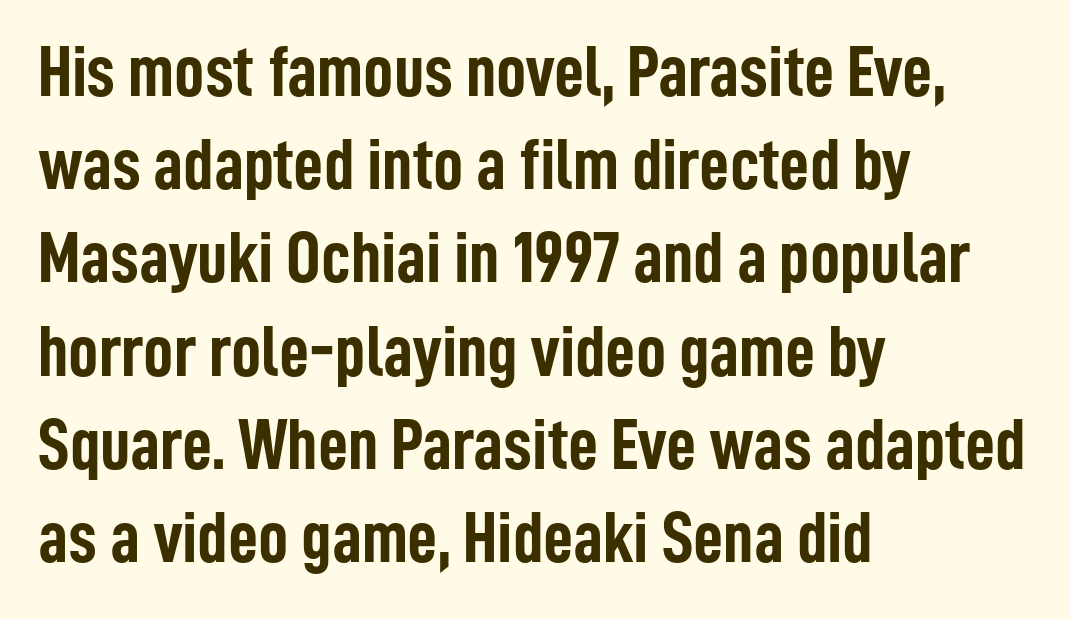
{"serif": "no", "italic": "no", "bold": "yes", "weight": "semibold", "width": "condensed", "stroke_contrast": "low", "x_height": "medium", "monospaced": "no", "underline": "no", "align": "left", "line_spacing": "normal", "line_spacing_ratio": 1.26, "letter_spacing": "normal", "letter_spacing_em": 0.0, "glyph_px": 74}
